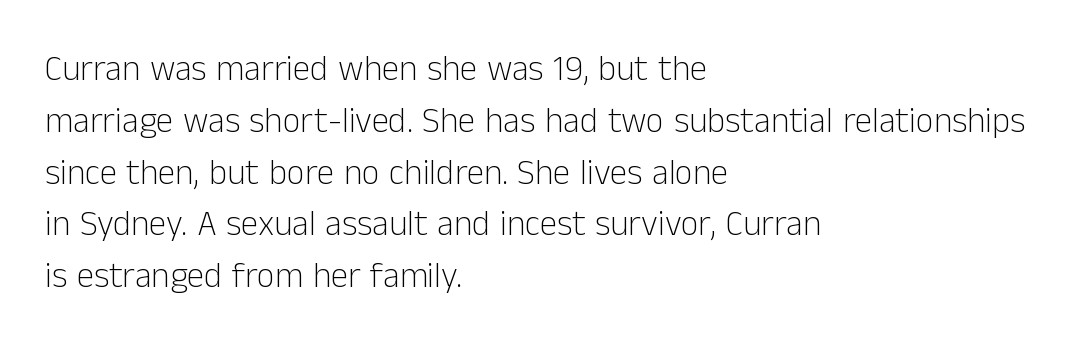
{"serif": "no", "italic": "no", "bold": "no", "weight": "light", "width": "normal", "stroke_contrast": "low", "x_height": "medium", "monospaced": "no", "underline": "no", "align": "left", "line_spacing": "normal", "line_spacing_ratio": 1.48, "letter_spacing": "normal", "letter_spacing_em": 0.0, "glyph_px": 35}
